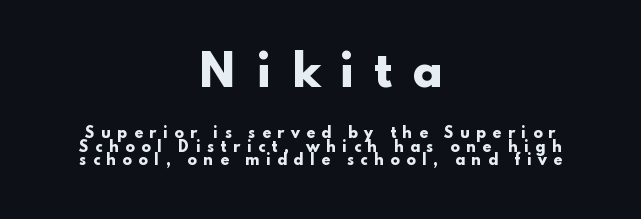
Q: Is the text bold? A: Yes.
Q: Is the text italic (slanted)? A: No, it is upright.
Q: Is the typeface a serif or a sans-serif typeface? A: Sans-serif.
Q: Is the text underlined? A: No.
Q: How is the paragraph aligned? A: Centered.
Q: Is the spacing between letters normal or unusually wide? A: Unusually wide.
Q: Is the spacing between lines tight, normal or loose? A: Tight.
Q: Which block of text is set in a larger size, the first (top) or the second (bottom)? A: The first (top) one.
Q: Width (condensed, normal, or wide)? A: Wide.
Q: Stroke contrast? A: Low.
Q: x-height? A: Small.
Q: Monospaced? A: No.
